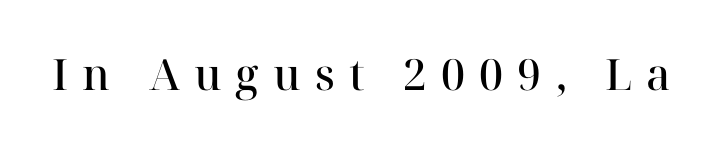
Q: Is the text bold? A: Semi-bold.
Q: Is the text italic (slanted)? A: No, it is upright.
Q: Is the typeface a serif or a sans-serif typeface? A: Serif.
Q: Is the text underlined? A: No.
Q: Is the spacing between letters normal or unusually wide? A: Unusually wide.
Q: Width (condensed, normal, or wide)? A: Normal.
Q: Stroke contrast? A: High.
Q: x-height? A: Medium.
Q: Monospaced? A: No.
